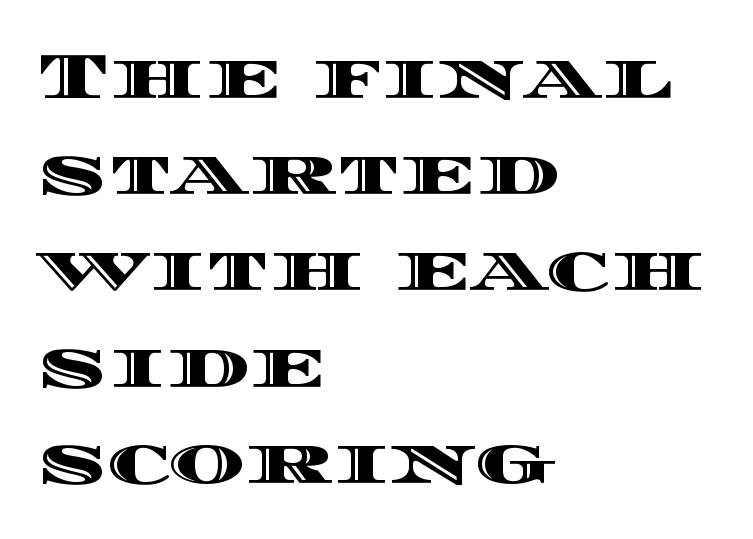
{"italic": "no", "width": "wide", "x_height": "large", "monospaced": "no", "underline": "no", "align": "left", "line_spacing": "normal", "line_spacing_ratio": 1.48, "letter_spacing": "normal", "letter_spacing_em": 0.0, "glyph_px": 65}
